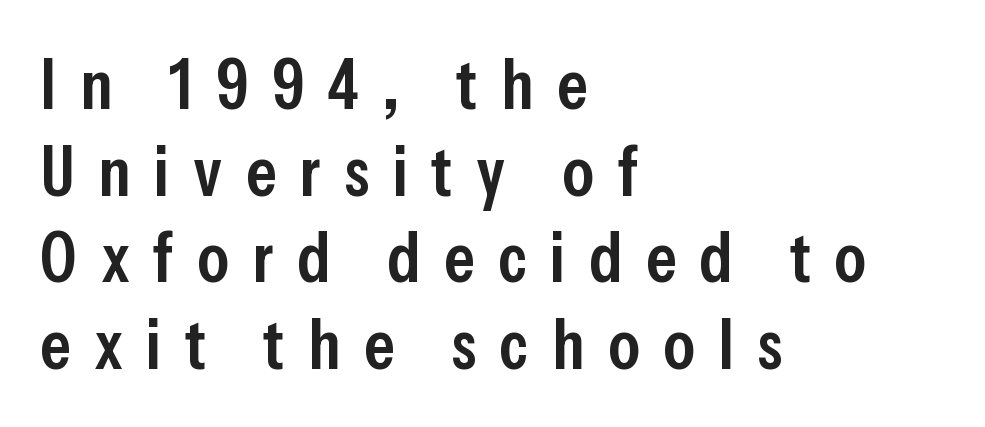
The image shows 71 px semibold, condensed sans-serif type, upright; set left-aligned, line spacing 1.22x, unusually wide letter spacing (+0.33 em), not underlined; low stroke contrast and a medium x-height.
